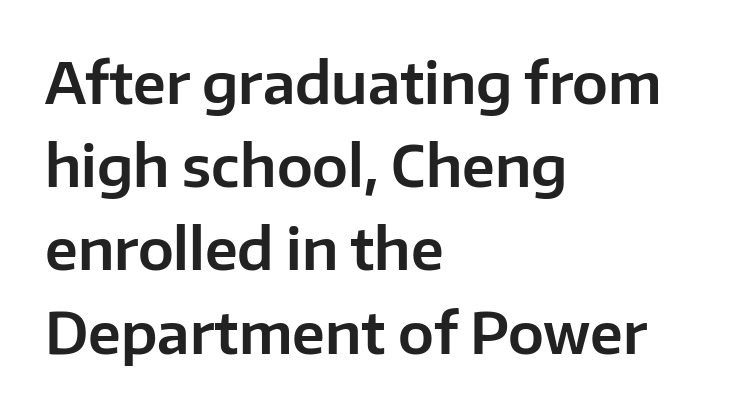
{"serif": "no", "italic": "no", "width": "normal", "stroke_contrast": "low", "x_height": "medium", "monospaced": "no", "underline": "no", "align": "left", "line_spacing": "normal", "line_spacing_ratio": 1.46, "letter_spacing": "normal", "letter_spacing_em": 0.0, "glyph_px": 57}
